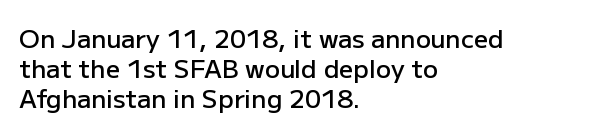
{"italic": "no", "bold": "semi", "underline": "no", "align": "left", "line_spacing_ratio": 1.2, "letter_spacing": "normal", "letter_spacing_em": 0.0, "glyph_px": 25}
